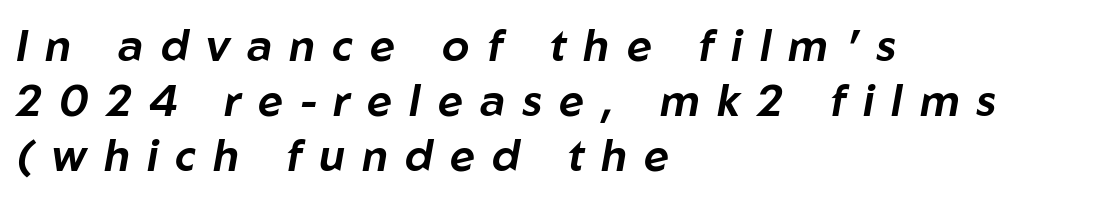
The gap between lines stays unmarked. Inter-character spacing is expanded well beyond the font's built-in metrics. Posture: slanted. One-word summary of the alignment: left.
